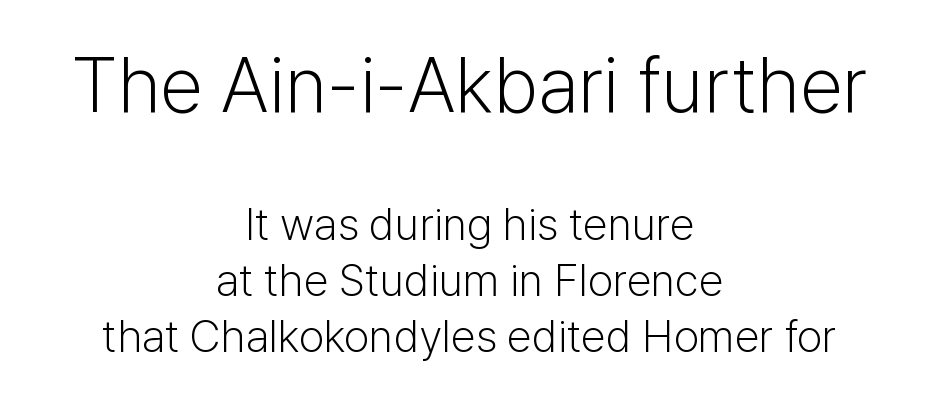
The image shows 78 px light sans-serif type, upright; set centered, normal line spacing (1.25x), normal letter spacing, not underlined; the first (top) block is 1.73x larger; low stroke contrast and a medium x-height.
